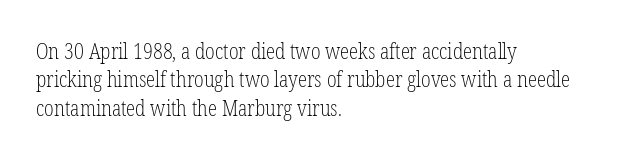
Q: Is the text bold? A: No.
Q: Is the text italic (slanted)? A: No, it is upright.
Q: Is the text underlined? A: No.
Q: How is the paragraph aligned? A: Left-aligned.
Q: Is the spacing between letters normal or unusually wide? A: Normal.
Q: Is the spacing between lines tight, normal or loose? A: Normal.
